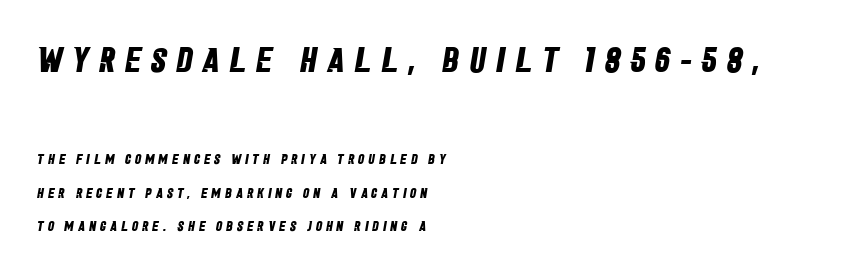
{"serif": "no", "bold": "yes", "weight": "bold", "width": "condensed", "stroke_contrast": "low", "x_height": "large", "monospaced": "no", "underline": "no", "align": "left", "line_spacing": "loose", "line_spacing_ratio": 2.42, "letter_spacing": "wide", "letter_spacing_em": 0.29, "larger_block": "first", "size_ratio": 2.5, "glyph_px": 35}
